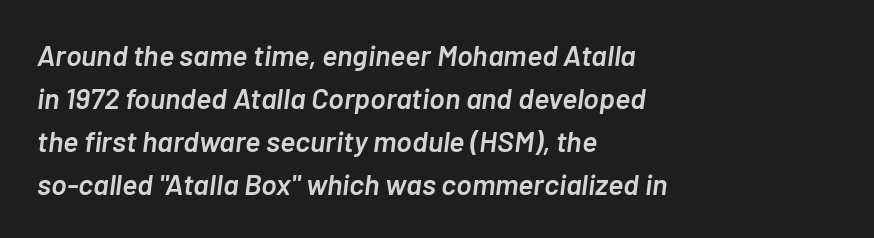
Q: Is the text bold? A: Semi-bold.
Q: Is the text italic (slanted)? A: Yes, it leans right by about 7 degrees.
Q: Is the text underlined? A: No.
Q: How is the paragraph aligned? A: Left-aligned.
Q: Is the spacing between letters normal or unusually wide? A: Normal.
Q: Is the spacing between lines tight, normal or loose? A: Normal.
Q: Width (condensed, normal, or wide)? A: Normal.
Q: Stroke contrast? A: Low.
Q: x-height? A: Medium.
Q: Monospaced? A: No.
